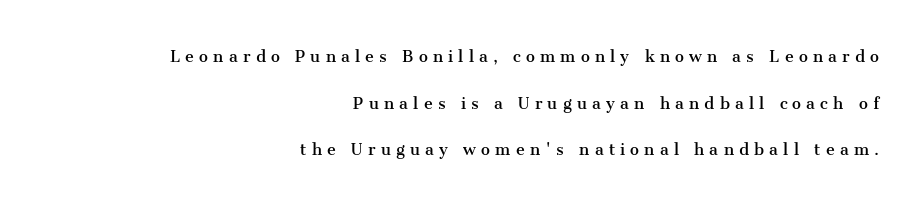
Layout note: lines flush right. There is plenty of visible air inserted between adjacent glyphs. Think standard paragraph weight, or any step lighter than that. The string is rendered with underlining switched off.
